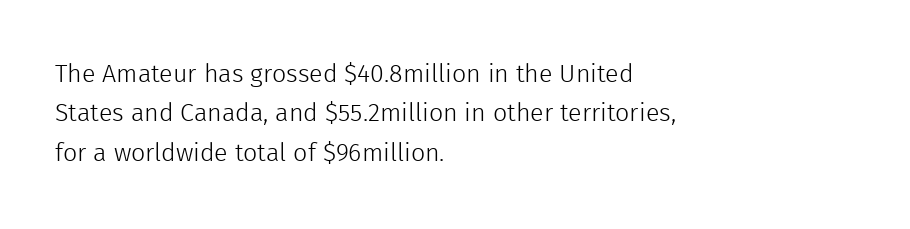
{"italic": "no", "bold": "no", "underline": "no", "align": "left", "line_spacing": "normal", "line_spacing_ratio": 1.58, "letter_spacing": "normal", "letter_spacing_em": 0.0, "glyph_px": 25}
